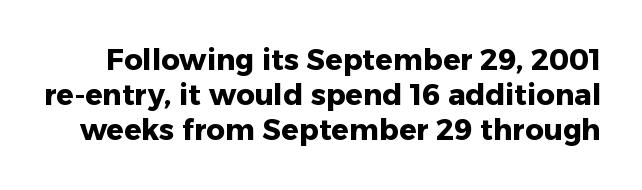
{"serif": "no", "italic": "no", "bold": "yes", "weight": "heavy", "width": "normal", "stroke_contrast": "low", "x_height": "medium", "monospaced": "no", "underline": "no", "line_spacing_ratio": 1.21, "letter_spacing": "normal", "letter_spacing_em": 0.0, "glyph_px": 29}
